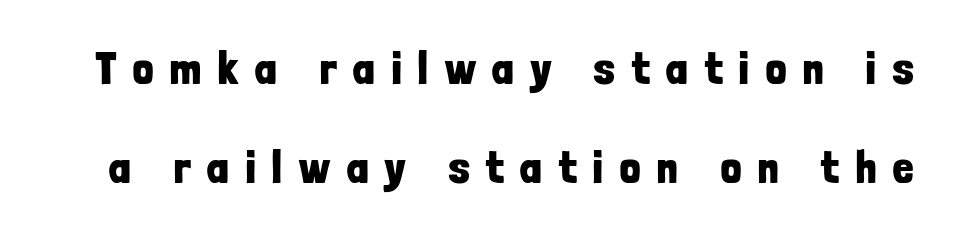
Q: Is the text bold? A: Yes.
Q: Is the text italic (slanted)? A: No, it is upright.
Q: Is the typeface a serif or a sans-serif typeface? A: Sans-serif.
Q: Is the text underlined? A: No.
Q: Is the spacing between letters normal or unusually wide? A: Unusually wide.
Q: Is the spacing between lines tight, normal or loose? A: Loose.
Q: Width (condensed, normal, or wide)? A: Condensed.
Q: Stroke contrast? A: Low.
Q: x-height? A: Medium.
Q: Monospaced? A: No.
